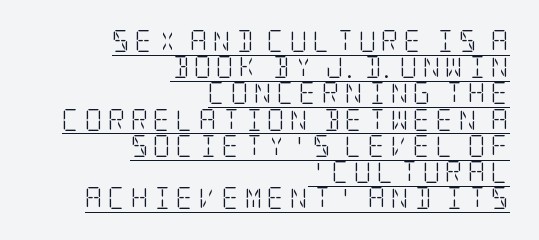
{"italic": "no", "bold": "no", "underline": "yes", "align": "right", "line_spacing_ratio": 1.19, "letter_spacing": "wide", "letter_spacing_em": 0.22, "glyph_px": 22}
